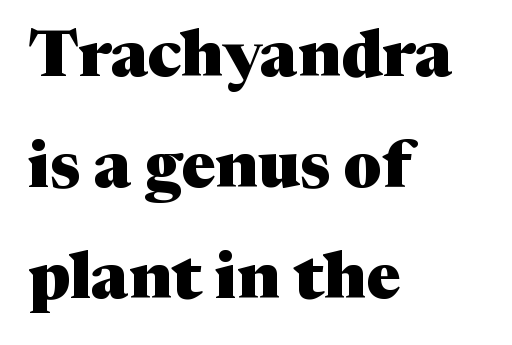
Q: Is the text bold? A: Yes.
Q: Is the text italic (slanted)? A: No, it is upright.
Q: Is the typeface a serif or a sans-serif typeface? A: Serif.
Q: Is the text underlined? A: No.
Q: How is the paragraph aligned? A: Left-aligned.
Q: Is the spacing between letters normal or unusually wide? A: Normal.
Q: Width (condensed, normal, or wide)? A: Normal.
Q: Stroke contrast? A: Medium.
Q: x-height? A: Medium.
Q: Monospaced? A: No.
